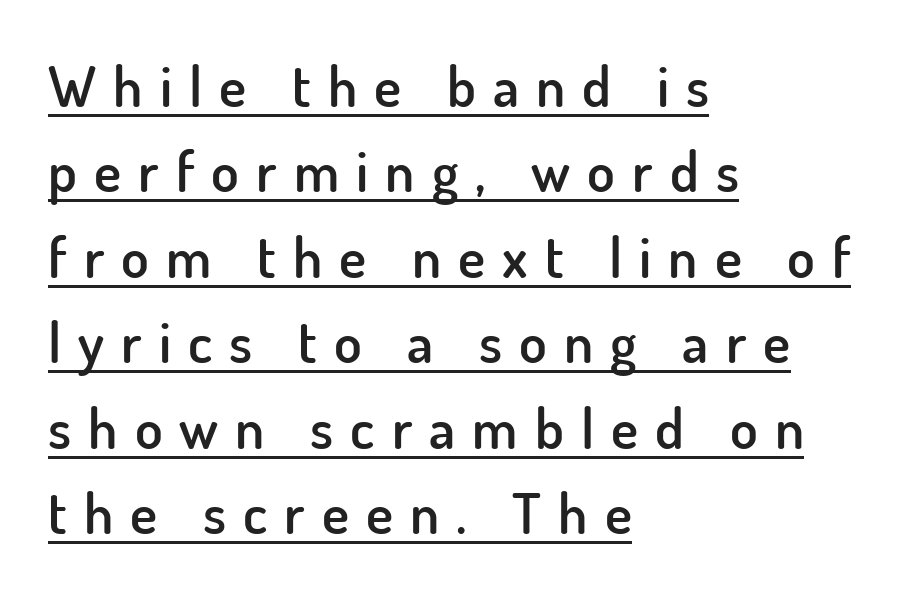
A roman cut, with each character standing at attention. How are the letters spaced? Widely, with obvious added tracking. A somewhat darkened texture: the type is semibold rather than bold. Reading down the column, the eye jumps a familiar distance to each next line.
